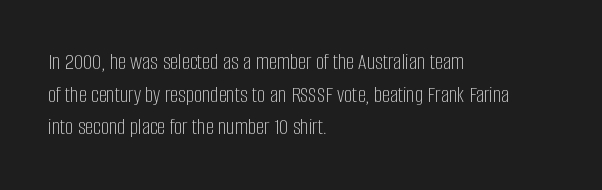
Characters follow at the spacing the type designer built in. The letterforms sit at book weight or below. Rendered with straight, roman letterforms. The rows are spaced the way most documents space them. The strip under each line holds only bare page.
